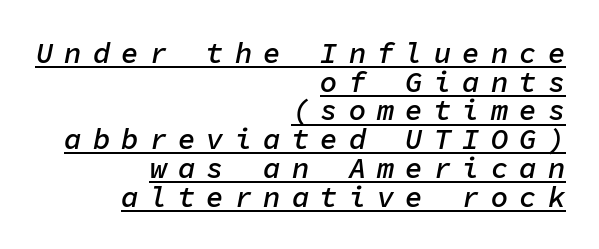
Q: Is the text bold? A: Semi-bold.
Q: Is the text italic (slanted)? A: Yes, it leans right by about 11 degrees.
Q: Is the text underlined? A: Yes.
Q: How is the paragraph aligned? A: Right-aligned.
Q: Is the spacing between letters normal or unusually wide? A: Unusually wide.
Q: Is the spacing between lines tight, normal or loose? A: Tight.
Q: Width (condensed, normal, or wide)? A: Normal.
Q: Stroke contrast? A: Low.
Q: x-height? A: Medium.
Q: Monospaced? A: Yes.
